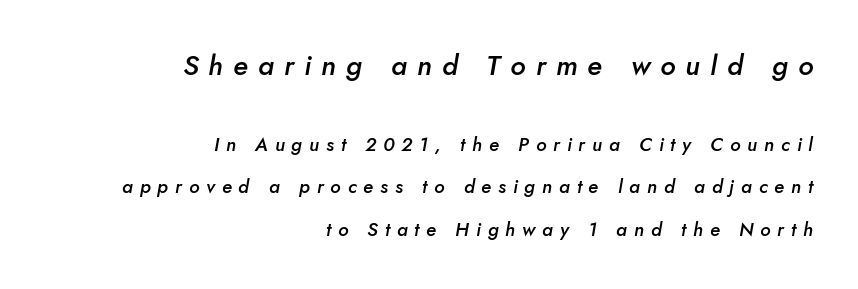
The type is letterspaced generously, with wide tracking. Looks like regular typesetting: each glyph gets only the width it needs. The designer dialed line spacing up above the default. Teacher's note: observe the even right margin — that is flush-right alignment. Each row of text sits above clean, open space.
